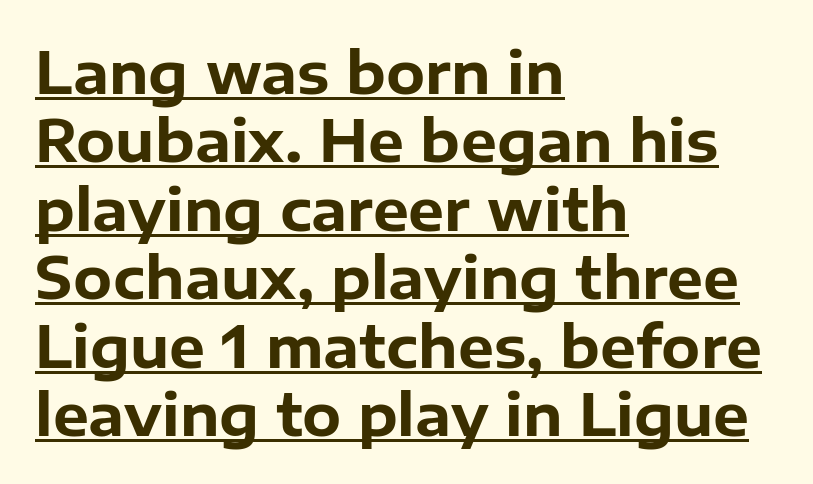
The image shows 57 px bold sans-serif type, upright; set left-aligned, line spacing 1.2x, normal letter spacing, underlined; low stroke contrast and a medium x-height.
